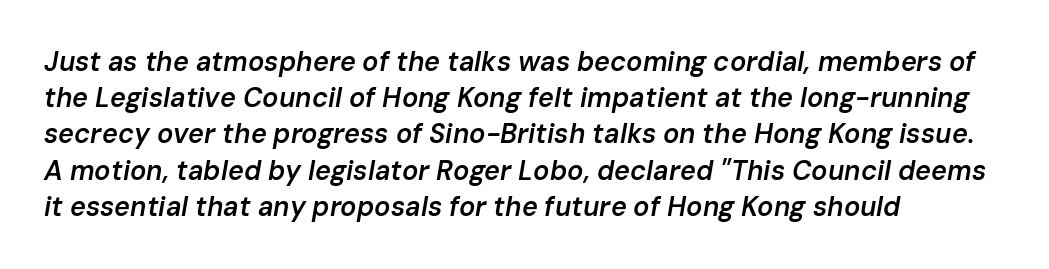
{"italic": "yes", "lean": "right", "slant_degrees": 10, "bold": "semi", "underline": "no", "align": "left", "line_spacing": "normal", "line_spacing_ratio": 1.34, "letter_spacing": "normal", "letter_spacing_em": 0.0, "glyph_px": 27}
